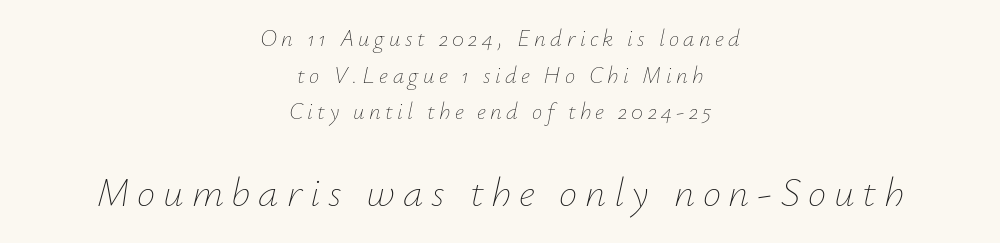
Q: Is the text bold? A: No.
Q: Is the text italic (slanted)? A: Yes, it leans right by about 12 degrees.
Q: Is the text underlined? A: No.
Q: How is the paragraph aligned? A: Centered.
Q: Is the spacing between lines tight, normal or loose? A: Normal.
Q: Which block of text is set in a larger size, the first (top) or the second (bottom)? A: The second (bottom) one.
Q: Width (condensed, normal, or wide)? A: Normal.
Q: Stroke contrast? A: Low.
Q: x-height? A: Small.
Q: Monospaced? A: No.
